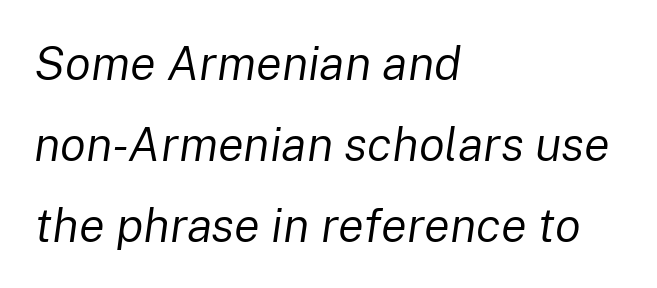
{"italic": "yes", "lean": "right", "slant_degrees": 8, "bold": "no", "weight": "regular", "width": "normal", "stroke_contrast": "low", "x_height": "medium", "monospaced": "no", "underline": "no", "align": "left", "line_spacing": "normal", "line_spacing_ratio": 1.69, "letter_spacing": "normal", "letter_spacing_em": 0.0, "glyph_px": 48}
